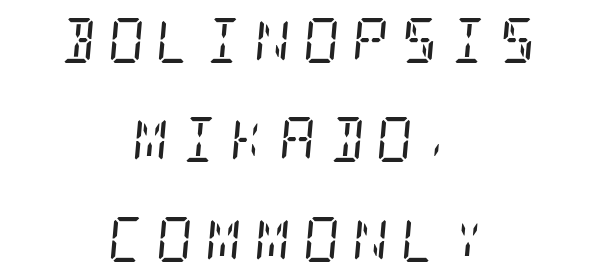
The image shows 45 px regular-weight, condensed serif type, italic (leaning right); set centered, loose line spacing (2.21x), unusually wide letter spacing (+0.27 em), not underlined; low stroke contrast and a large x-height.
